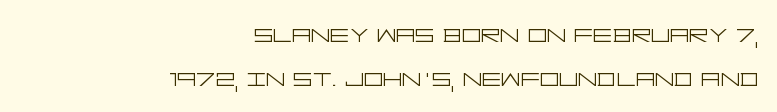
The image shows 30 px light, wide sans-serif type, upright; set right-aligned, normal line spacing (1.47x), normal letter spacing, not underlined; low stroke contrast and a large x-height.
